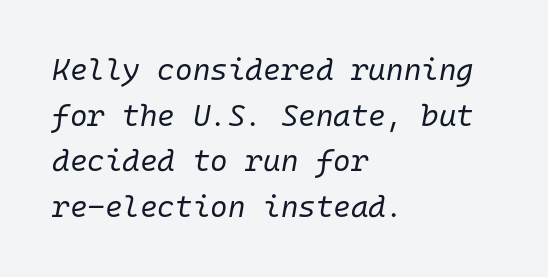
The image shows 30 px regular-weight type, italic (leaning right), monospaced; set left-aligned, normal line spacing (1.52x), normal letter spacing, not underlined; low stroke contrast and a medium x-height.
